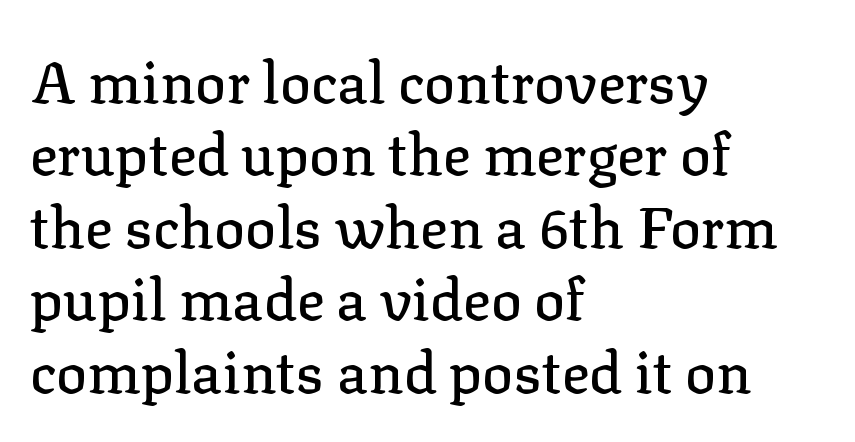
Note the varied advance widths — an 'i' is clearly narrower than an 'm'. Notice how the passage keeps a crisp vertical edge on the left only. In terms of leading, this rendering sits right in the middle. Little horizontal feet cap the strokes, marking this as serif type. Words float on clear page, feet unadorned. Is the letter spacing exaggerated? No — it looks like the ordinary default.
